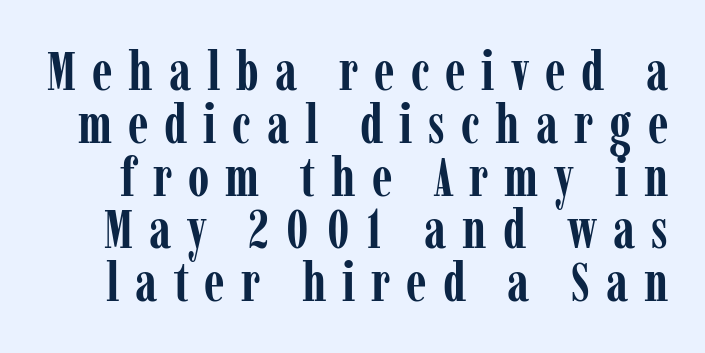
Q: Is the text bold? A: Yes.
Q: Is the text italic (slanted)? A: No, it is upright.
Q: Is the typeface a serif or a sans-serif typeface? A: Serif.
Q: Is the text underlined? A: No.
Q: Is the spacing between letters normal or unusually wide? A: Unusually wide.
Q: Is the spacing between lines tight, normal or loose? A: Tight.
Q: Width (condensed, normal, or wide)? A: Condensed.
Q: Stroke contrast? A: Low.
Q: x-height? A: Medium.
Q: Monospaced? A: No.
